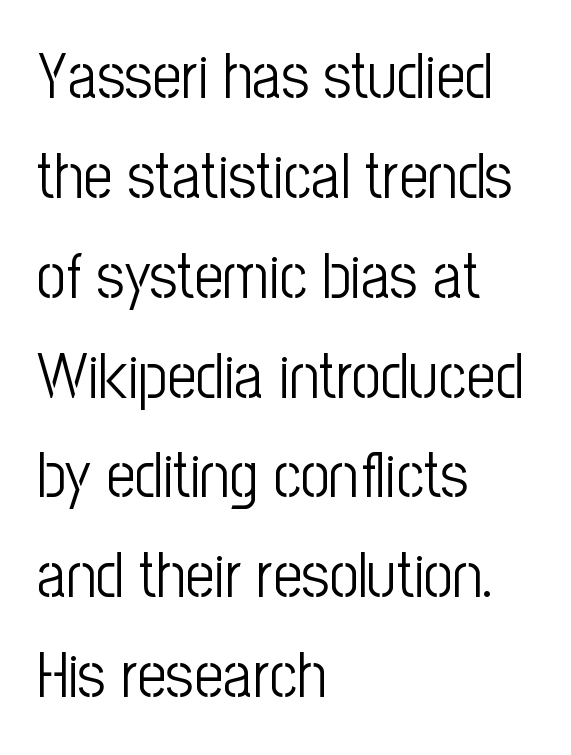
The image shows 64 px light, condensed sans-serif type, upright; set left-aligned, normal line spacing (1.56x), normal letter spacing, not underlined; low stroke contrast and a medium x-height.
